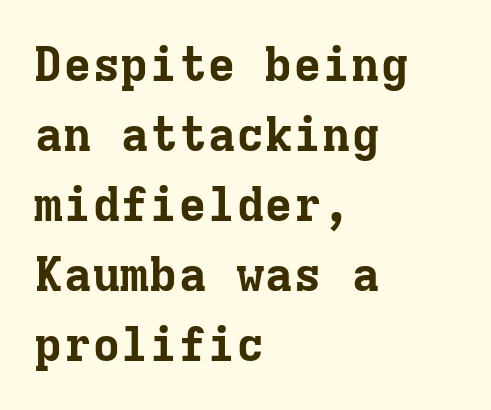
The image shows 48 px bold serif type, upright, monospaced; set left-aligned, normal line spacing (1.46x), normal letter spacing, not underlined; low stroke contrast and a medium x-height.
